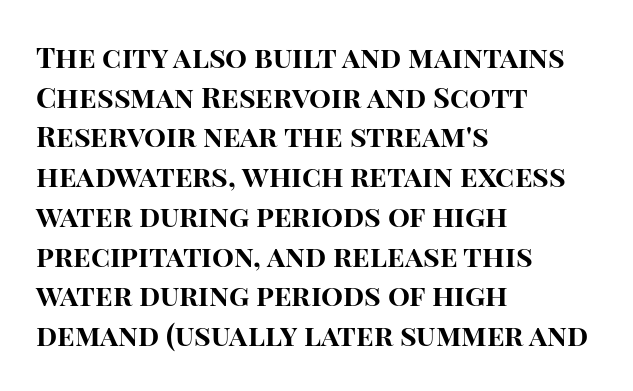
The image shows 29 px bold sans-serif type, upright; set left-aligned, normal line spacing (1.37x), normal letter spacing, not underlined; high stroke contrast and a large x-height.
